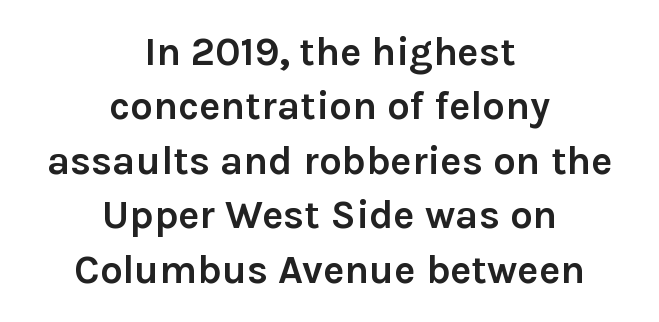
The image shows 40 px semibold sans-serif type, upright; set centered, normal line spacing (1.36x), normal letter spacing, not underlined; low stroke contrast and a medium x-height.
